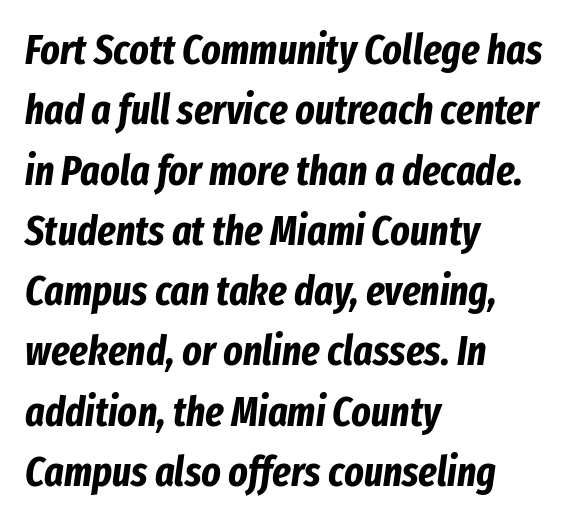
The image shows 41 px bold, condensed type, italic (leaning right); set left-aligned, normal line spacing (1.47x), normal letter spacing, not underlined; low stroke contrast and a medium x-height.
